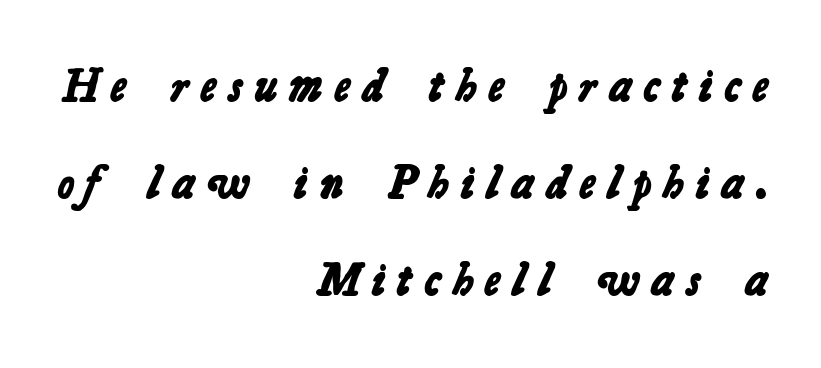
The image shows 46 px bold sans-serif type; set right-aligned, loose line spacing (2.11x), unusually wide letter spacing (+0.26 em), not underlined; low stroke contrast and a medium x-height.
